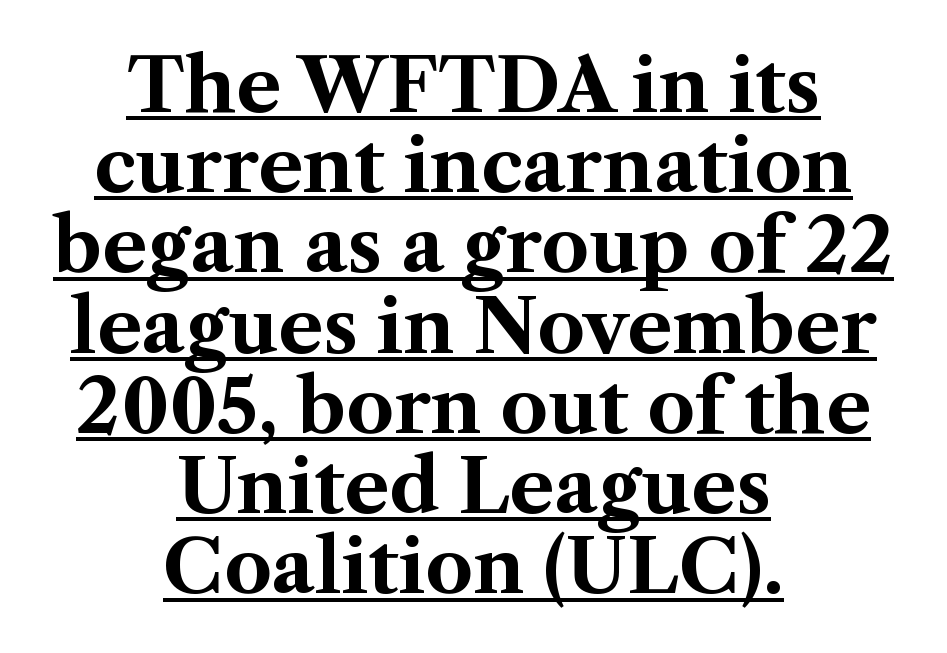
The image shows 75 px bold serif type, upright; set centered, tight line spacing (1.07x), normal letter spacing, underlined; medium stroke contrast and a medium x-height.
